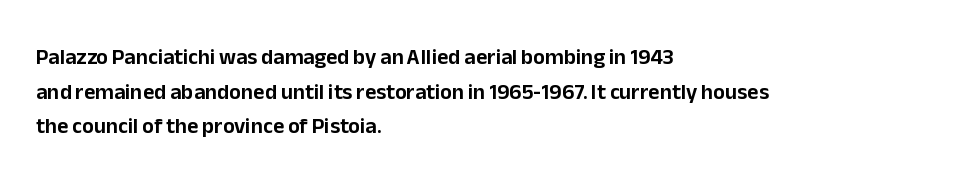
Q: Is the text italic (slanted)? A: No, it is upright.
Q: Is the text underlined? A: No.
Q: How is the paragraph aligned? A: Left-aligned.
Q: Is the spacing between letters normal or unusually wide? A: Normal.
Q: Is the spacing between lines tight, normal or loose? A: Normal.
